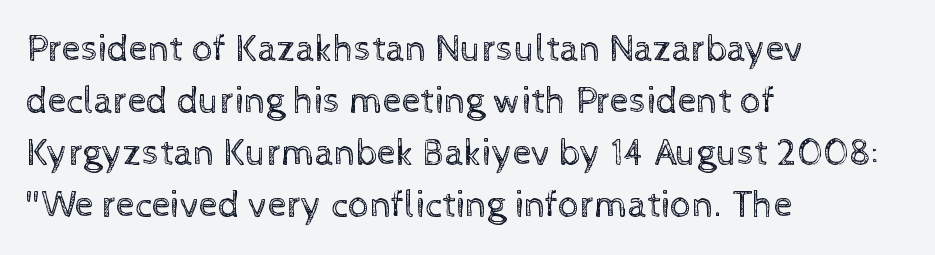
{"italic": "no", "bold": "no", "weight": "regular", "width": "normal", "x_height": "medium", "monospaced": "no", "underline": "no", "align": "left", "line_spacing": "normal", "line_spacing_ratio": 1.37, "letter_spacing": "normal", "letter_spacing_em": 0.0, "glyph_px": 38}
